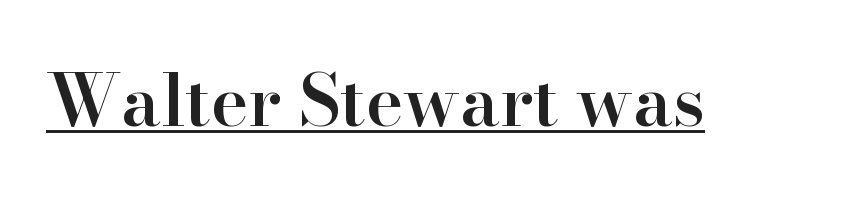
{"serif": "yes", "italic": "no", "bold": "semi", "weight": "semibold", "width": "normal", "stroke_contrast": "high", "x_height": "small", "monospaced": "no", "underline": "yes", "letter_spacing": "normal", "letter_spacing_em": 0.0, "glyph_px": 71}
